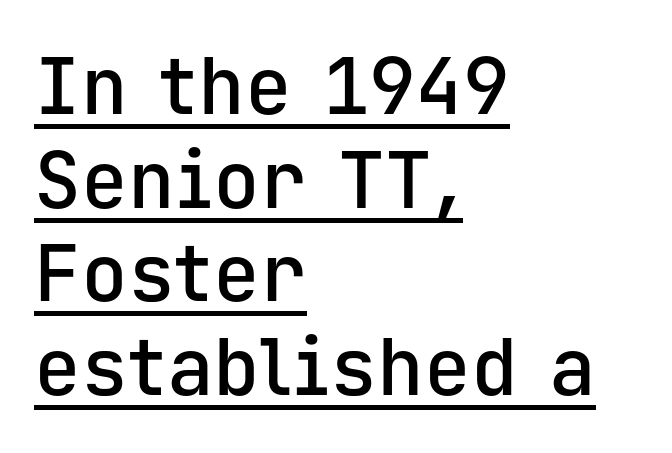
The image shows 78 px semibold sans-serif type, upright, monospaced; set left-aligned, line spacing 1.2x, normal letter spacing, underlined; low stroke contrast and a medium x-height.
